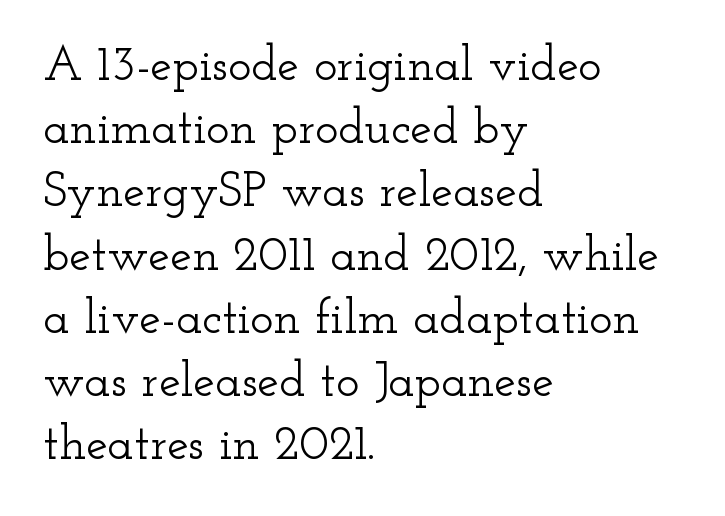
{"serif": "yes", "italic": "no", "width": "wide", "stroke_contrast": "low", "x_height": "small", "monospaced": "no", "underline": "no", "align": "left", "line_spacing": "normal", "line_spacing_ratio": 1.29, "letter_spacing": "normal", "letter_spacing_em": 0.0, "glyph_px": 49}
